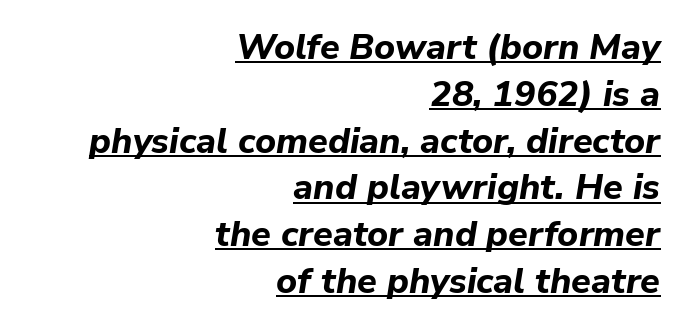
In terms of letterspacing, this is plain default setting. The lines are quadded right. As a designer I'd log this as weight 700, bold. The lettering is marked with a stroke running underneath it. These lines are rendered in a variable-pitch font. When letters slant like this, we call the style italic.
